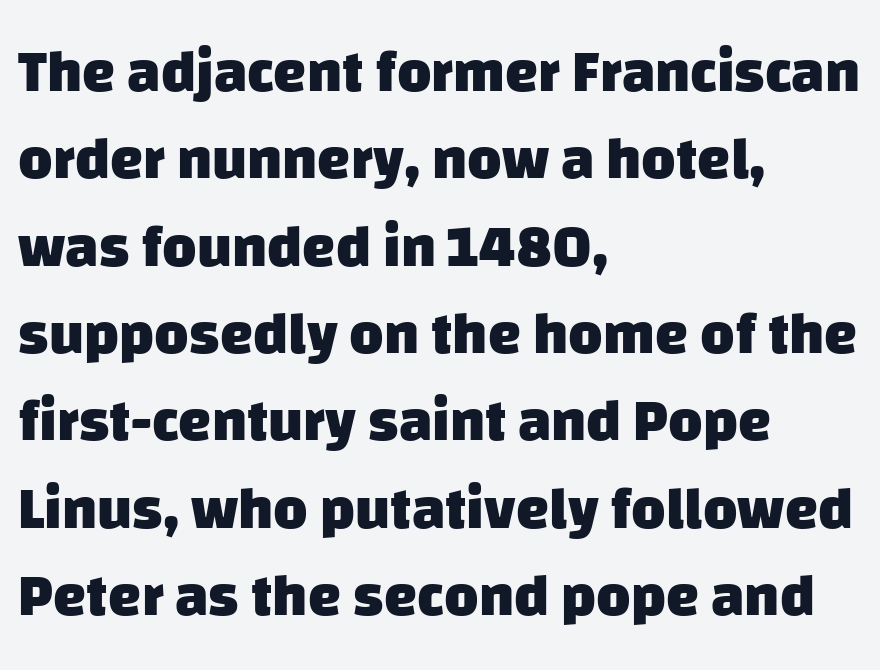
{"serif": "no", "bold": "yes", "weight": "heavy", "width": "normal", "stroke_contrast": "low", "x_height": "large", "monospaced": "no", "underline": "no", "align": "left", "line_spacing": "normal", "line_spacing_ratio": 1.48, "letter_spacing": "normal", "letter_spacing_em": 0.0, "glyph_px": 59}
